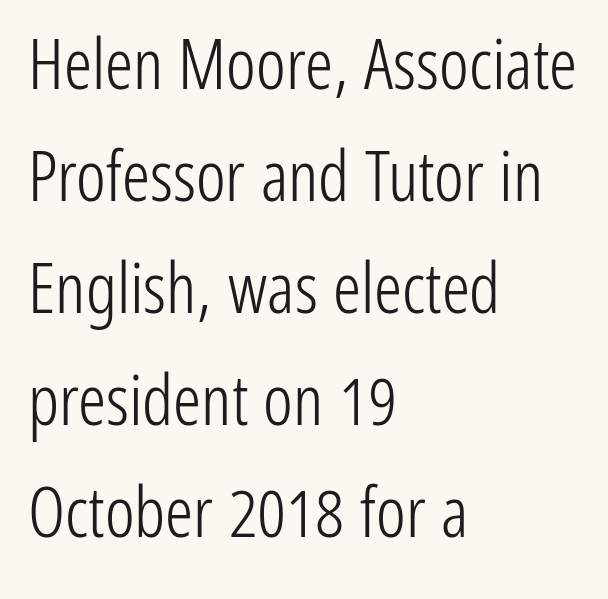
Q: Is the text bold? A: No.
Q: Is the text italic (slanted)? A: No, it is upright.
Q: Is the typeface a serif or a sans-serif typeface? A: Sans-serif.
Q: Is the text underlined? A: No.
Q: How is the paragraph aligned? A: Left-aligned.
Q: Is the spacing between letters normal or unusually wide? A: Normal.
Q: Is the spacing between lines tight, normal or loose? A: Normal.
Q: Width (condensed, normal, or wide)? A: Condensed.
Q: Stroke contrast? A: Low.
Q: x-height? A: Medium.
Q: Monospaced? A: No.
